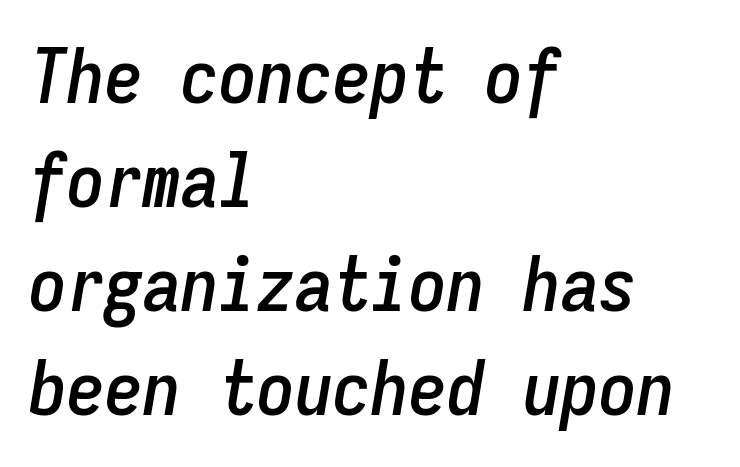
{"italic": "yes", "lean": "right", "slant_degrees": 9, "width": "condensed", "stroke_contrast": "low", "x_height": "medium", "monospaced": "yes", "underline": "no", "align": "left", "line_spacing": "normal", "line_spacing_ratio": 1.37, "letter_spacing": "normal", "letter_spacing_em": 0.0, "glyph_px": 76}
